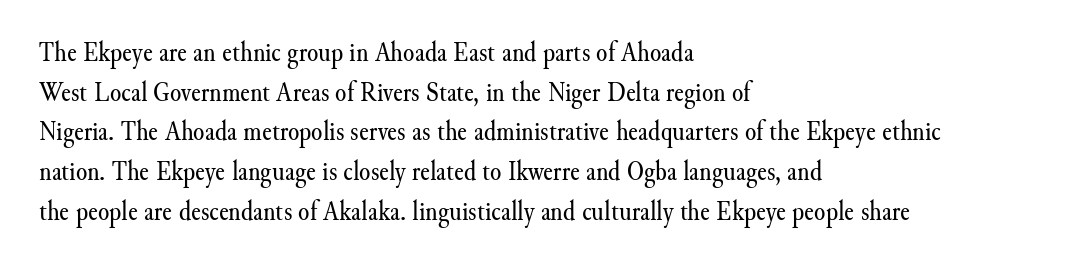
The rag falls on the right side of this text block. Letters rest on an invisible, unmarked baseline. Does the type have serifs? Yes, each stem ends in a small foot. When letters stand straight like this, we call the style roman or upright. Each word holds together tightly as a unit, with standard inter-letter gaps. Proportional: the letters do not fall into vertical columns.
